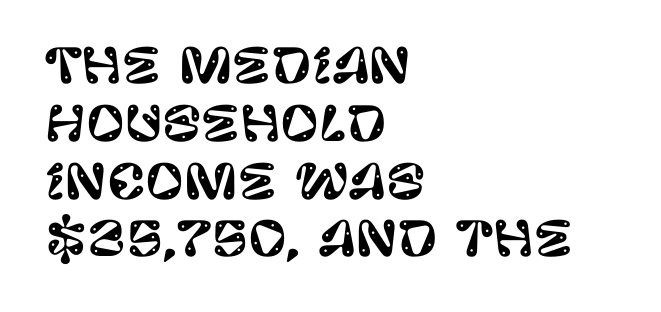
Q: Is the text italic (slanted)? A: Yes.
Q: Is the typeface a serif or a sans-serif typeface? A: Sans-serif.
Q: Is the text underlined? A: No.
Q: How is the paragraph aligned? A: Left-aligned.
Q: Is the spacing between letters normal or unusually wide? A: Normal.
Q: Width (condensed, normal, or wide)? A: Normal.
Q: Stroke contrast? A: Low.
Q: x-height? A: Large.
Q: Monospaced? A: No.
